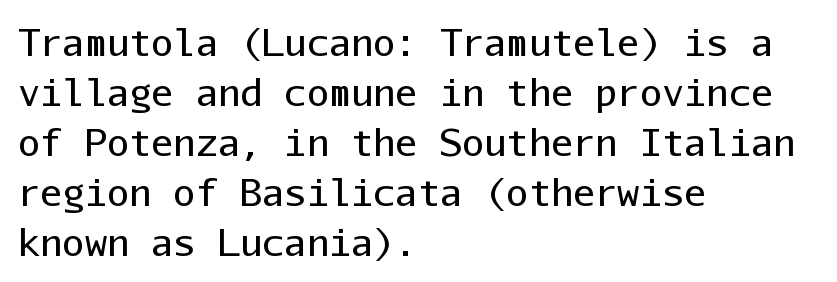
This is sans-serif lettering, the kind often seen on screens and signage. Layout note: lines flush left. The face used here is monospaced, like something from a code editor. Stems here are at most as thick as an everyday book face.
